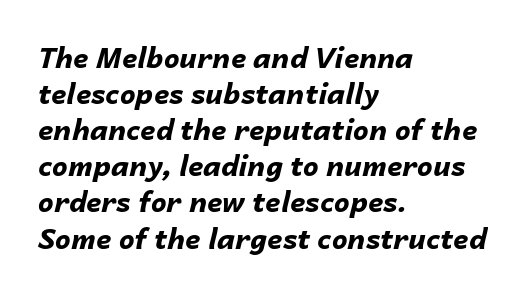
If you drew a ruler down the left edge, every line would touch it. Plain, unruled lines of type. One glance says typical: line gaps are just what's usual. In terms of letterspacing, this is plain default setting.
